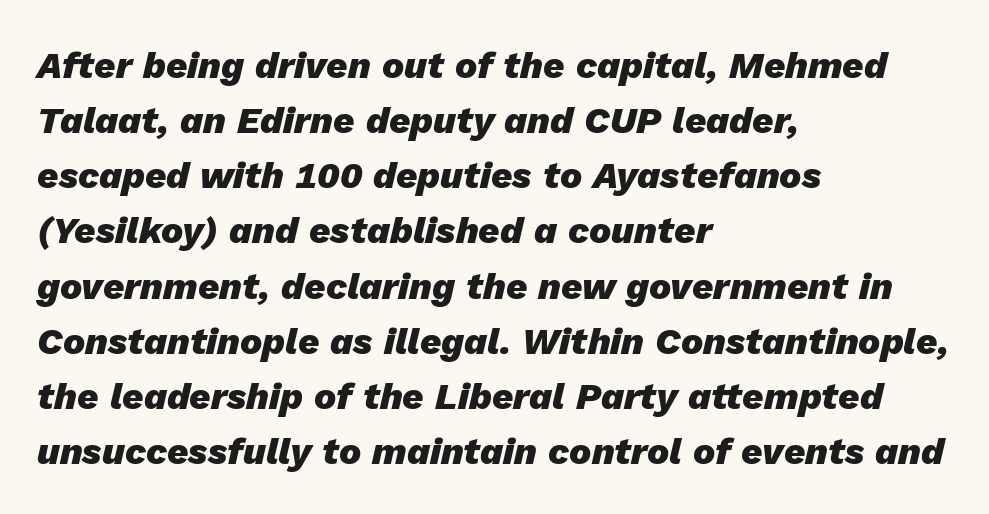
{"italic": "yes", "lean": "right", "slant_degrees": 13, "bold": "yes", "weight": "heavy", "width": "normal", "stroke_contrast": "low", "x_height": "medium", "monospaced": "no", "underline": "no", "align": "left", "line_spacing": "normal", "line_spacing_ratio": 1.49, "letter_spacing": "normal", "letter_spacing_em": 0.0, "glyph_px": 37}
